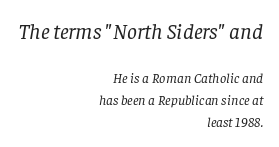
Q: Is the text bold? A: No.
Q: Is the text italic (slanted)? A: Yes, it leans right by about 8 degrees.
Q: Is the text underlined? A: No.
Q: How is the paragraph aligned? A: Right-aligned.
Q: Is the spacing between letters normal or unusually wide? A: Normal.
Q: Is the spacing between lines tight, normal or loose? A: Normal.
Q: Which block of text is set in a larger size, the first (top) or the second (bottom)? A: The first (top) one.
